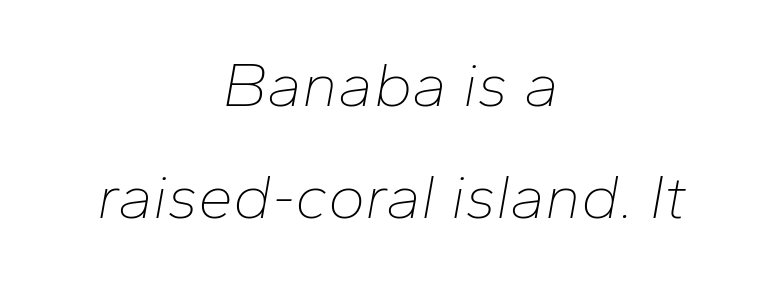
Q: Is the text bold? A: No.
Q: Is the text italic (slanted)? A: Yes, it leans right by about 10 degrees.
Q: Is the text underlined? A: No.
Q: How is the paragraph aligned? A: Centered.
Q: Is the spacing between letters normal or unusually wide? A: Normal.
Q: Width (condensed, normal, or wide)? A: Normal.
Q: Stroke contrast? A: Low.
Q: x-height? A: Medium.
Q: Monospaced? A: No.
